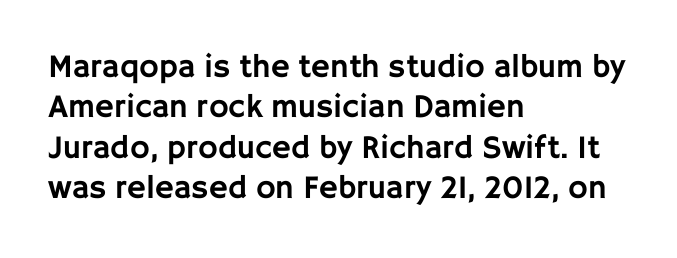
Nobody touched the tracking dial on this one. The letters advance in unequal steps, a hallmark of proportional type. Each row of text sits above clean, open space. The type family on display is of the sans-serif kind.
